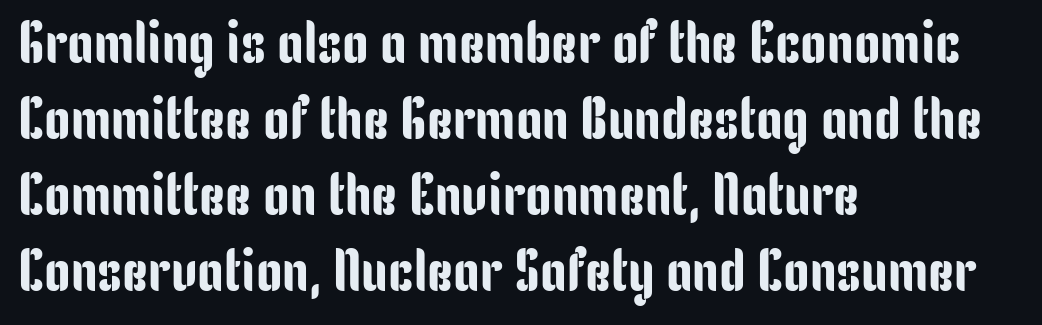
The image shows 59 px condensed sans-serif type, upright; set left-aligned, normal line spacing (1.29x), normal letter spacing, not underlined; low stroke contrast and a medium x-height.
